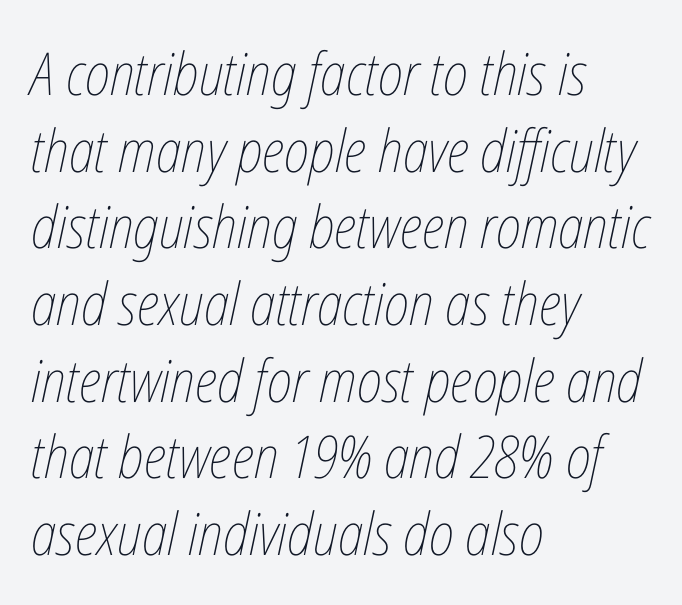
{"italic": "yes", "lean": "right", "slant_degrees": 12, "bold": "no", "weight": "thin", "width": "condensed", "stroke_contrast": "low", "x_height": "medium", "monospaced": "no", "underline": "no", "align": "left", "line_spacing": "normal", "line_spacing_ratio": 1.3, "letter_spacing": "normal", "letter_spacing_em": 0.0, "glyph_px": 59}
